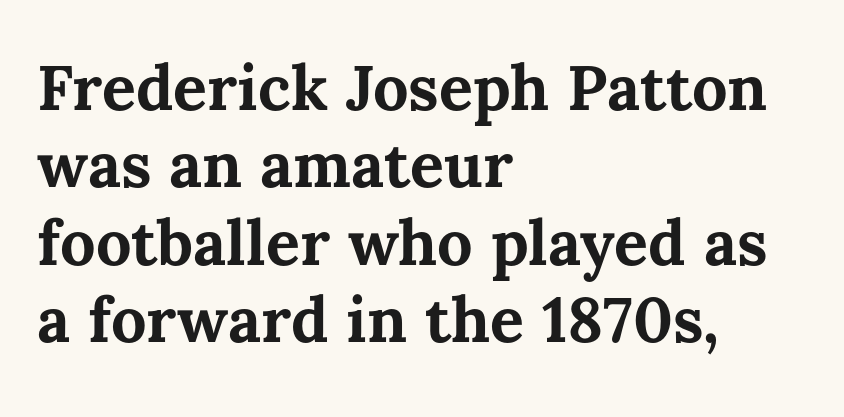
{"italic": "no", "bold": "yes", "weight": "bold", "width": "normal", "stroke_contrast": "medium", "x_height": "medium", "monospaced": "no", "underline": "no", "align": "left", "line_spacing_ratio": 1.23, "letter_spacing": "normal", "letter_spacing_em": 0.0, "glyph_px": 63}
